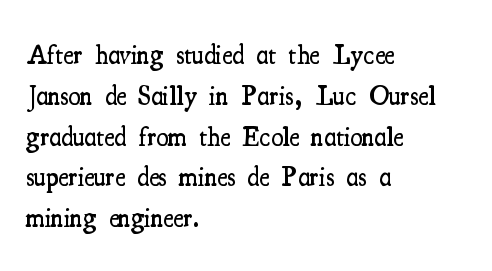
{"italic": "no", "bold": "semi", "underline": "no", "align": "left", "line_spacing": "normal", "line_spacing_ratio": 1.51, "letter_spacing": "normal", "letter_spacing_em": 0.0, "glyph_px": 27}
